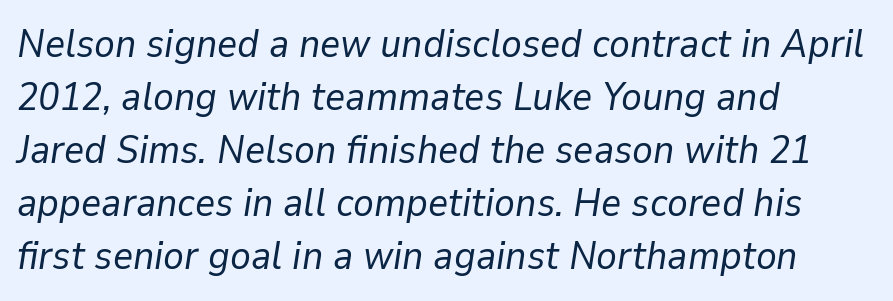
Q: Is the text bold? A: No.
Q: Is the text italic (slanted)? A: Yes, it leans right by about 9 degrees.
Q: Is the text underlined? A: No.
Q: How is the paragraph aligned? A: Left-aligned.
Q: Is the spacing between letters normal or unusually wide? A: Normal.
Q: Is the spacing between lines tight, normal or loose? A: Normal.
Q: Width (condensed, normal, or wide)? A: Normal.
Q: Stroke contrast? A: Low.
Q: x-height? A: Medium.
Q: Monospaced? A: No.
